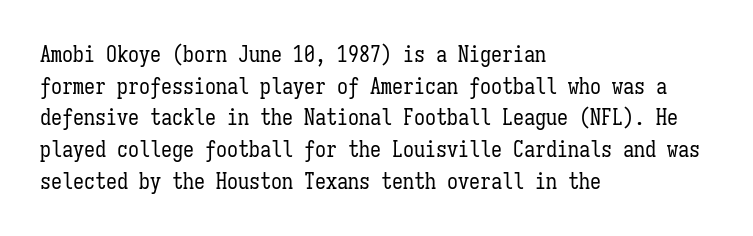
The image shows 22 px text type, upright; set left-aligned, normal line spacing (1.44x), normal letter spacing, not underlined.
